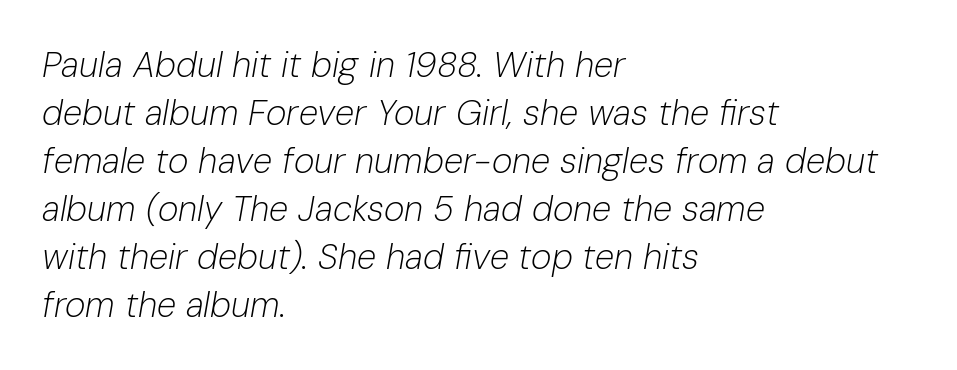
{"italic": "yes", "lean": "right", "slant_degrees": 10, "bold": "no", "weight": "light", "width": "normal", "stroke_contrast": "low", "x_height": "medium", "monospaced": "no", "underline": "no", "align": "left", "line_spacing": "normal", "line_spacing_ratio": 1.37, "letter_spacing": "normal", "letter_spacing_em": 0.0, "glyph_px": 35}
